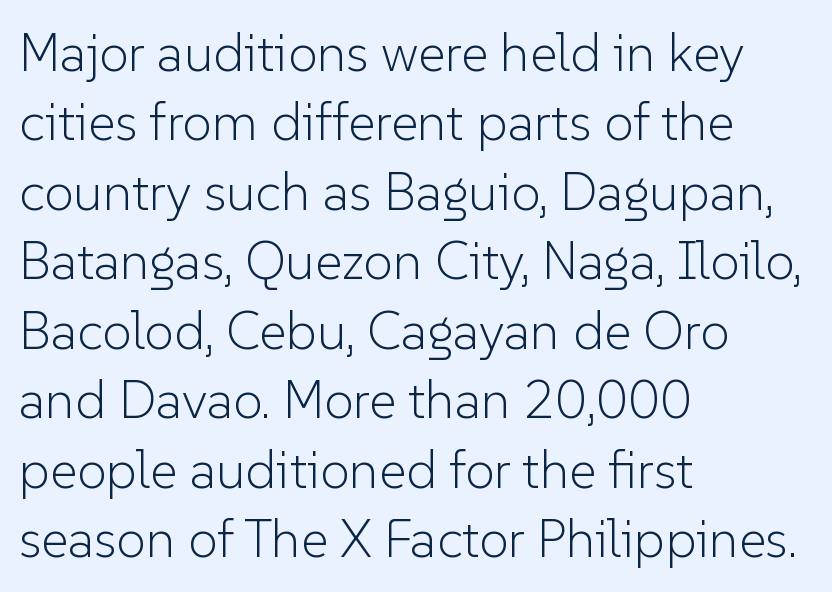
The image shows 53 px light sans-serif type, upright; set left-aligned, normal line spacing (1.31x), normal letter spacing, not underlined; low stroke contrast and a medium x-height.
